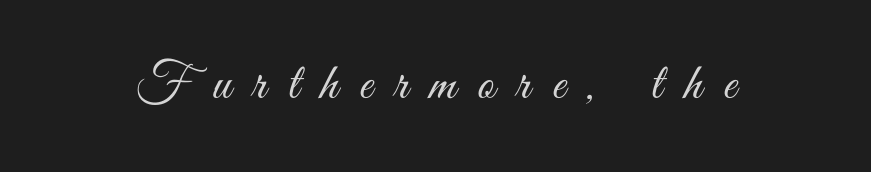
What kind of face is this? One without serifs — a sans. Spacing verdict: proportional, widths tailored to each character. Glyph-to-glyph distance is far greater than everyday printed text. A light-to-regular cut is what we see here. Plain, unruled lines of type.
